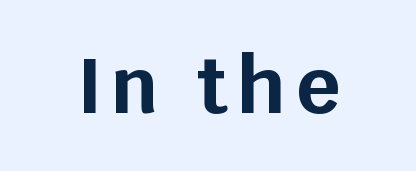
On the weight axis this lands at bold, roughly 700. You can tell from the bare stems that sans-serif type was used. Rendered with straight, roman letterforms. Glance below the letters and you will spot only blank space.
